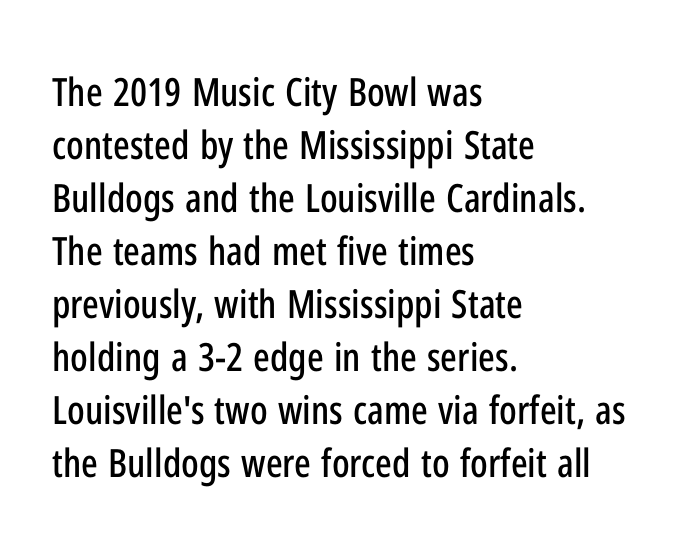
Underline: absent. The compositor pushed each line to the left boundary. Character widths vary here, with narrow letters taking less room than wide ones. It's the straight-up-and-down kind of type.
